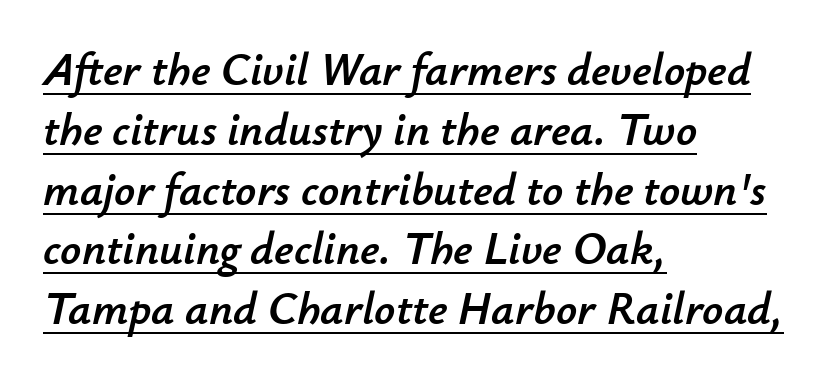
Short note: letters normally spaced. The string is rendered with underlining switched on. Layout note: lines flush left. The face used here is proportionally spaced, like ordinary book or web type. The lines sit at an ordinary, default distance from one another. Yep, that's italic — everything's leaning.
